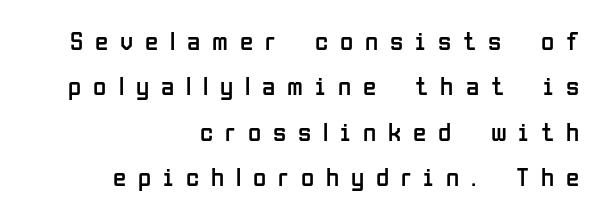
No chunkiness to these letters — they're not bold. Vertical spacing — default. Descenders hang freely into open space. Line endings align vertically; line beginnings do not. The lettering stays uniformly vertical, giving the passage a roman look. The horizontal fit of the characters is loose and conspicuously gappy.
